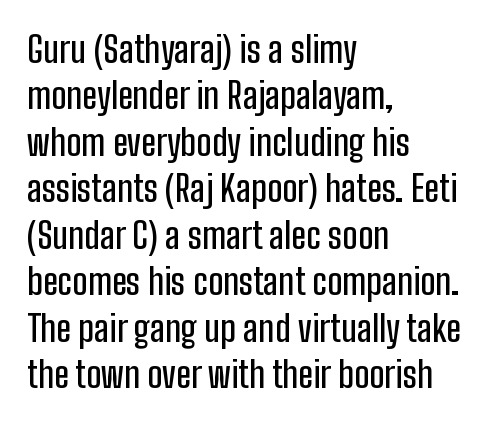
Q: Is the text italic (slanted)? A: No, it is upright.
Q: Is the typeface a serif or a sans-serif typeface? A: Sans-serif.
Q: Is the text underlined? A: No.
Q: How is the paragraph aligned? A: Left-aligned.
Q: Is the spacing between letters normal or unusually wide? A: Normal.
Q: Is the spacing between lines tight, normal or loose? A: Normal.
Q: Width (condensed, normal, or wide)? A: Condensed.
Q: Stroke contrast? A: Low.
Q: x-height? A: Medium.
Q: Monospaced? A: No.
